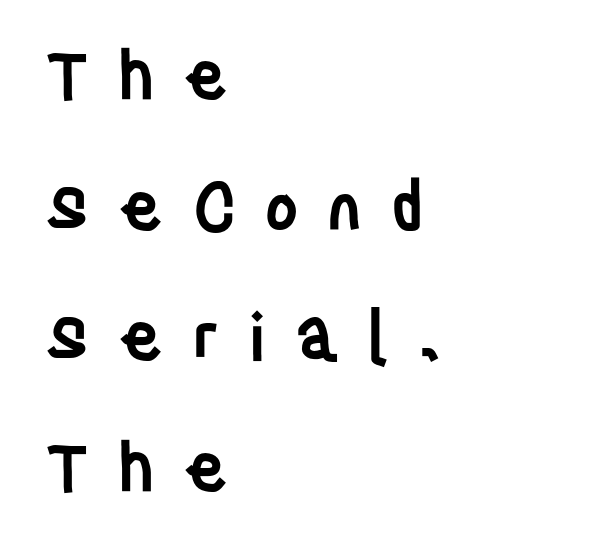
Q: Is the text bold? A: Semi-bold.
Q: Is the text italic (slanted)? A: No, it is upright.
Q: Is the typeface a serif or a sans-serif typeface? A: Sans-serif.
Q: Is the text underlined? A: No.
Q: How is the paragraph aligned? A: Left-aligned.
Q: Is the spacing between letters normal or unusually wide? A: Unusually wide.
Q: Is the spacing between lines tight, normal or loose? A: Loose.
Q: Width (condensed, normal, or wide)? A: Condensed.
Q: Stroke contrast? A: Low.
Q: x-height? A: Large.
Q: Monospaced? A: No.
